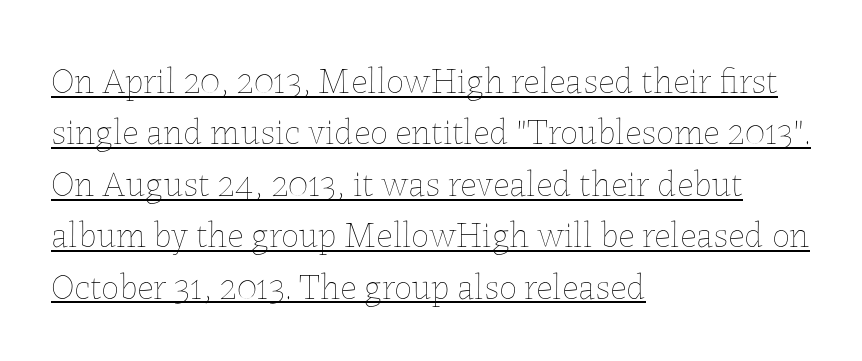
Proportional: the letters do not fall into vertical columns. Regular leading. Unlike italic type, these characters show no tilt at all. You could call the tracking neutral — neither tight nor loose. Caption: multi-line text, flush left, ragged right.
